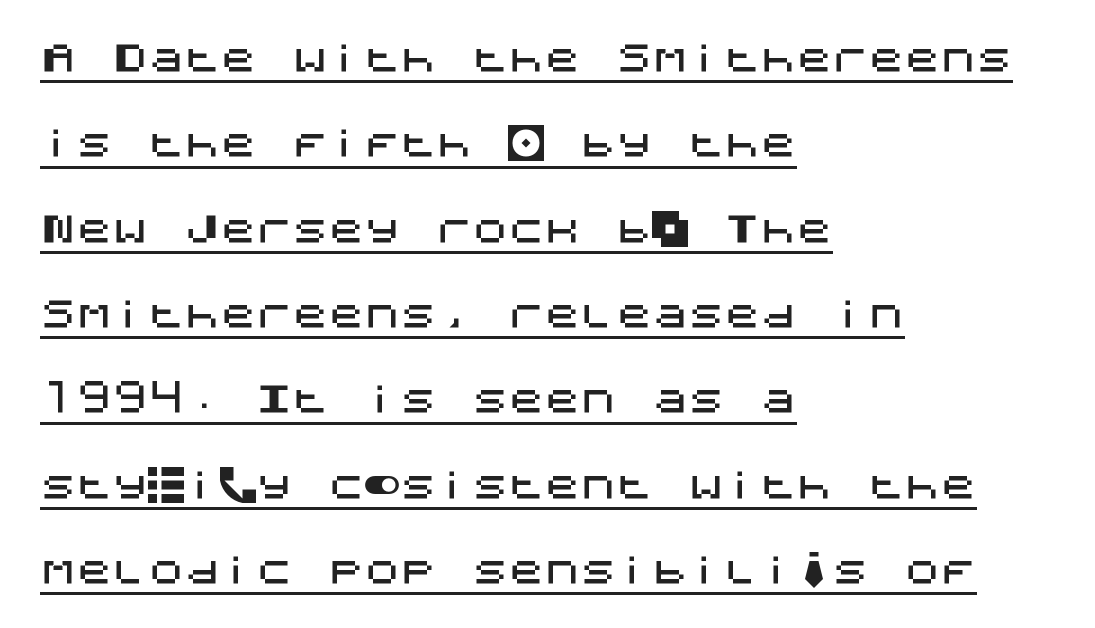
The image shows 36 px sans-serif type, upright; set left-aligned, loose line spacing (2.37x), normal letter spacing, underlined; medium stroke contrast and a large x-height.
